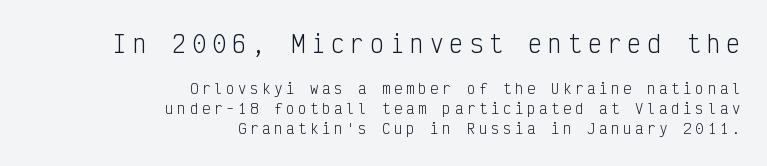
The string is rendered with underlining switched off. Baseline-to-baseline distance is the conventional proportion of letter height. The paragraph has a hard right edge and a soft left edge. The type sits square on the baseline with zero lean.
